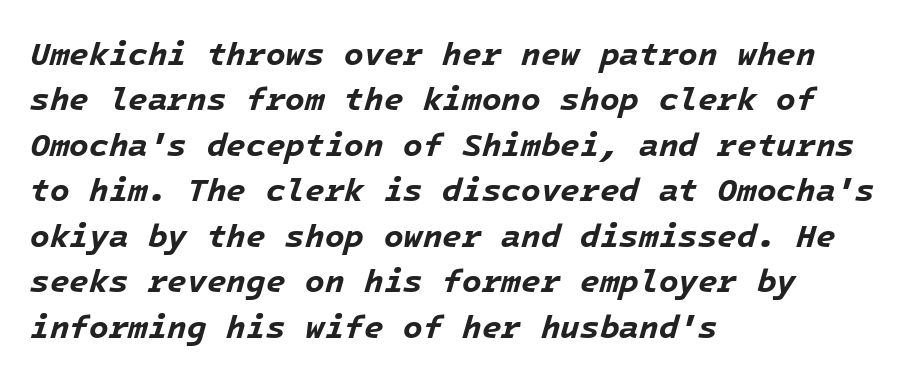
{"italic": "yes", "lean": "right", "slant_degrees": 16, "bold": "yes", "weight": "bold", "width": "normal", "stroke_contrast": "low", "x_height": "medium", "underline": "no", "align": "left", "line_spacing": "normal", "line_spacing_ratio": 1.42, "letter_spacing": "normal", "letter_spacing_em": 0.0, "glyph_px": 32}
